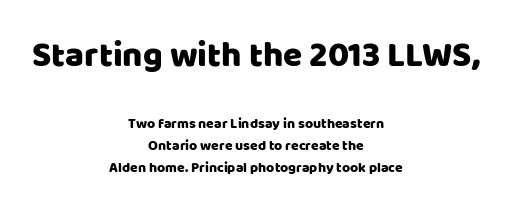
{"serif": "no", "italic": "no", "width": "normal", "stroke_contrast": "low", "x_height": "large", "monospaced": "no", "underline": "no", "align": "center", "line_spacing": "normal", "line_spacing_ratio": 1.59, "letter_spacing": "normal", "letter_spacing_em": 0.0, "larger_block": "first", "size_ratio": 2.5, "glyph_px": 35}
